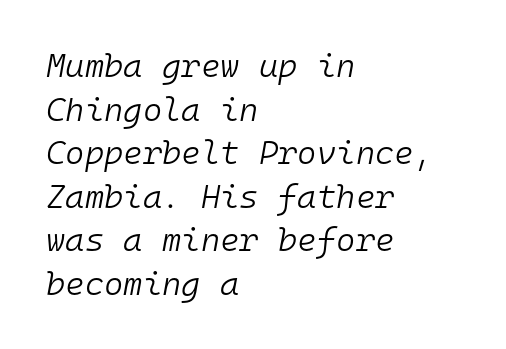
Has an underline been added? It has not. The face used here is monospaced, like something from a code editor. Is the type heavy? It reads as light-to-regular instead. Interline gaps are of average width in this sample. One-word summary of the alignment: left.
